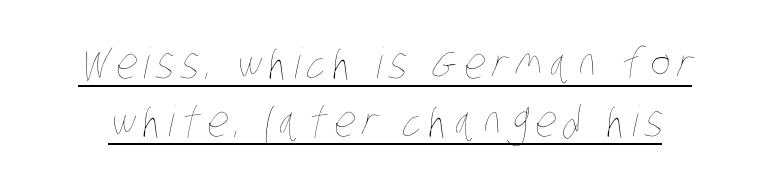
{"bold": "no", "weight": "thin", "width": "condensed", "stroke_contrast": "low", "x_height": "large", "monospaced": "no", "underline": "yes", "line_spacing": "normal", "line_spacing_ratio": 1.37, "glyph_px": 42}
